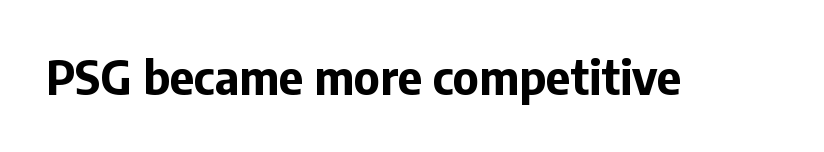
The image shows 47 px bold sans-serif type, upright; set normal letter spacing, not underlined; low stroke contrast and a medium x-height.
